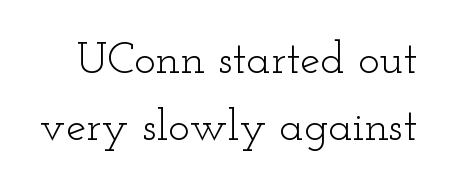
The rendering uses a moderate line-height, typical for paragraphs. Looks like regular typesetting: each glyph gets only the width it needs. Ordinary non-slanted type is in use. The type family on display is of the serif kind. The font is comparable to plain body text, perhaps lighter.
